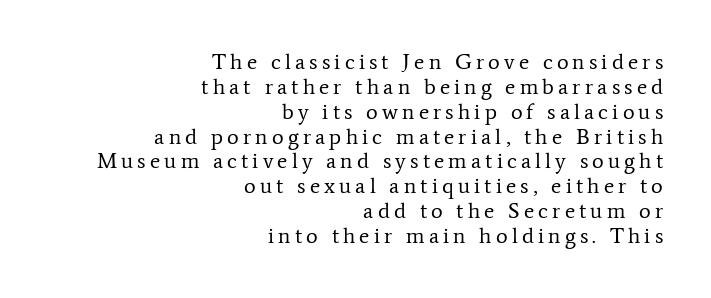
Weight: regular or lighter. Leading is clearly below the norm, producing a dense column. Nobody drew a line under any word here. Italic? Not at all — the glyphs are vertical. Reading down the block, your eye finds every line finishing at a fixed right position.
